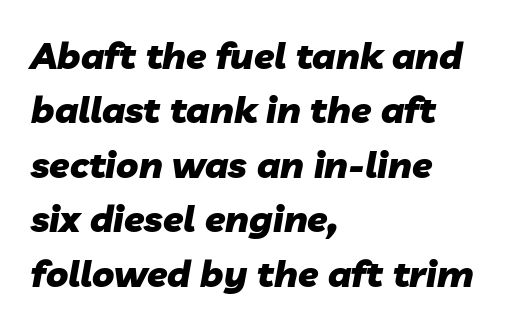
The image shows 37 px heavy type, italic (leaning right); set left-aligned, normal line spacing (1.47x), normal letter spacing, not underlined; low stroke contrast and a medium x-height.
